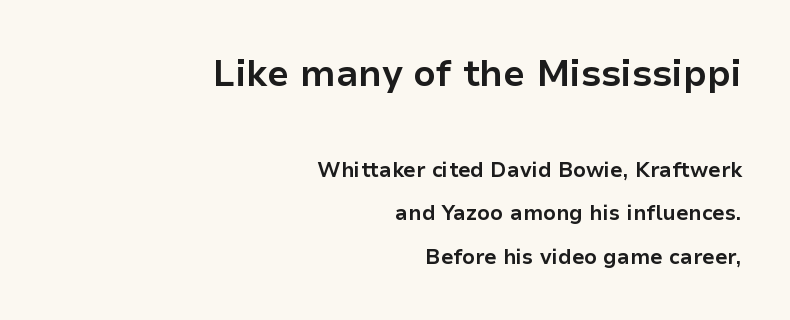
Is the lower block the larger one? No — the upper block carries the bigger type. Compared with a flush-left layout, this one pins lines to the opposite, right side. To sum up the face: it is a sans, with no serifs. Nobody drew a line under any word here. Students, this is bold: see how much ink each stroke carries. You could not count columns in this text — the font is proportionally spaced.
